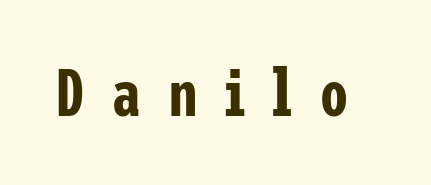
{"serif": "no", "italic": "no", "width": "condensed", "stroke_contrast": "low", "x_height": "medium", "underline": "no", "letter_spacing": "wide", "letter_spacing_em": 0.4, "glyph_px": 67}
